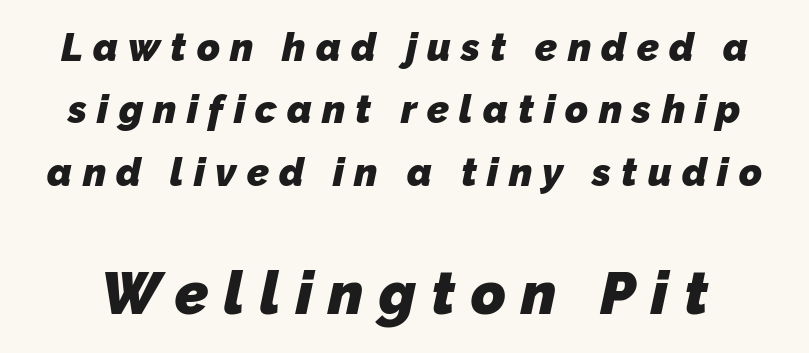
The image shows 59 px heavy sans-serif type; set normal line spacing (1.6x), unusually wide letter spacing (+0.26 em), not underlined; the second (bottom) block is 1.51x larger; low stroke contrast and a medium x-height.
